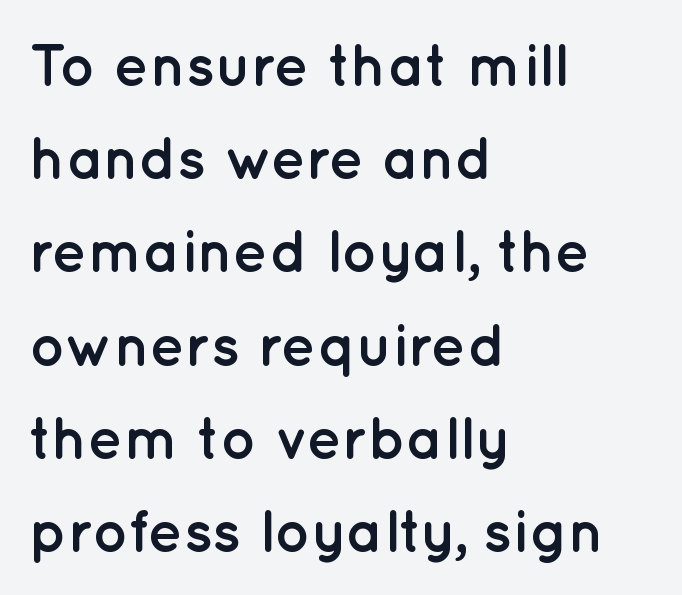
{"serif": "no", "italic": "no", "bold": "yes", "weight": "semibold", "width": "normal", "stroke_contrast": "low", "x_height": "medium", "monospaced": "no", "underline": "no", "align": "left", "line_spacing": "normal", "line_spacing_ratio": 1.58, "letter_spacing": "normal", "letter_spacing_em": 0.0, "glyph_px": 59}
